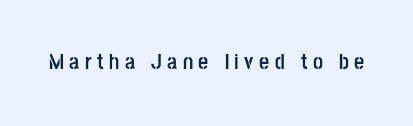
The image shows 22 px bold type, upright; set unusually wide letter spacing (+0.25 em), not underlined.
